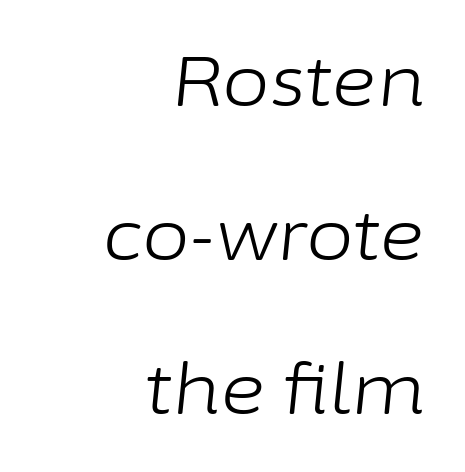
{"italic": "yes", "lean": "right", "slant_degrees": 6, "bold": "no", "weight": "light", "width": "normal", "stroke_contrast": "low", "x_height": "medium", "monospaced": "no", "underline": "no", "align": "right", "line_spacing": "loose", "line_spacing_ratio": 2.23, "letter_spacing": "normal", "letter_spacing_em": 0.0, "glyph_px": 69}
